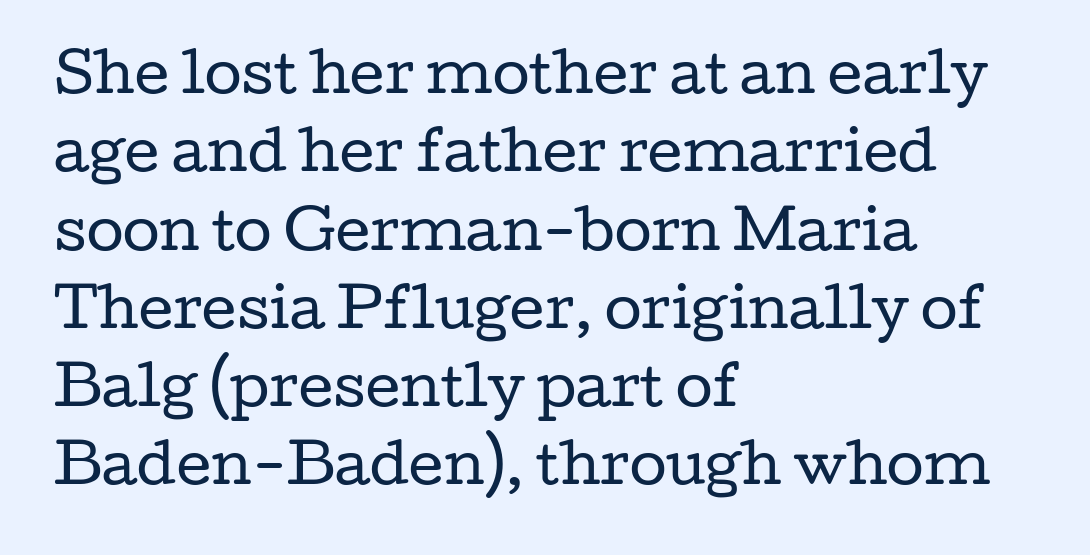
{"serif": "yes", "italic": "no", "bold": "no", "weight": "regular", "width": "wide", "stroke_contrast": "low", "x_height": "medium", "monospaced": "no", "underline": "no", "align": "left", "line_spacing": "normal", "line_spacing_ratio": 1.45, "letter_spacing": "normal", "letter_spacing_em": 0.0, "glyph_px": 54}
